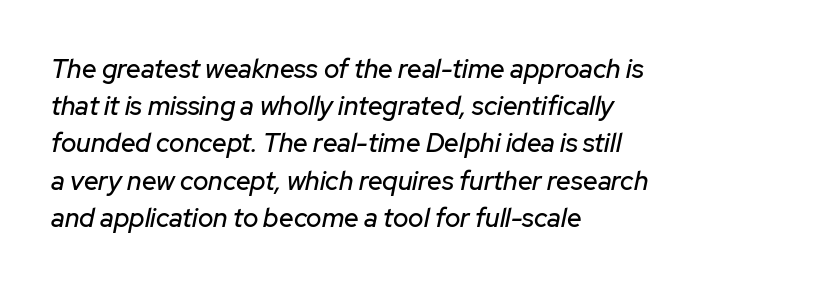
The image shows 26 px text type, italic (leaning right); set left-aligned, normal line spacing (1.43x), normal letter spacing, not underlined.
